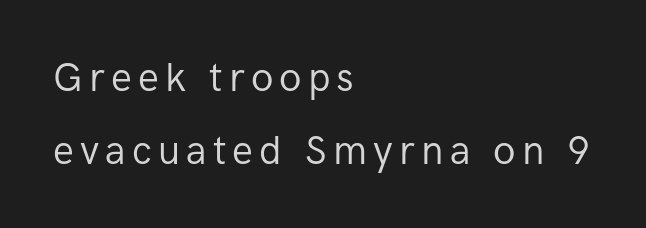
The strokes carry an ordinary text weight at most. A typesetter would label this face a sans. This is roman type, the default non-slanted kind. The lines are quadded left. Unmarked baselines from the first word to the last. A typesetter would call this proportional, since set widths differ per character.
